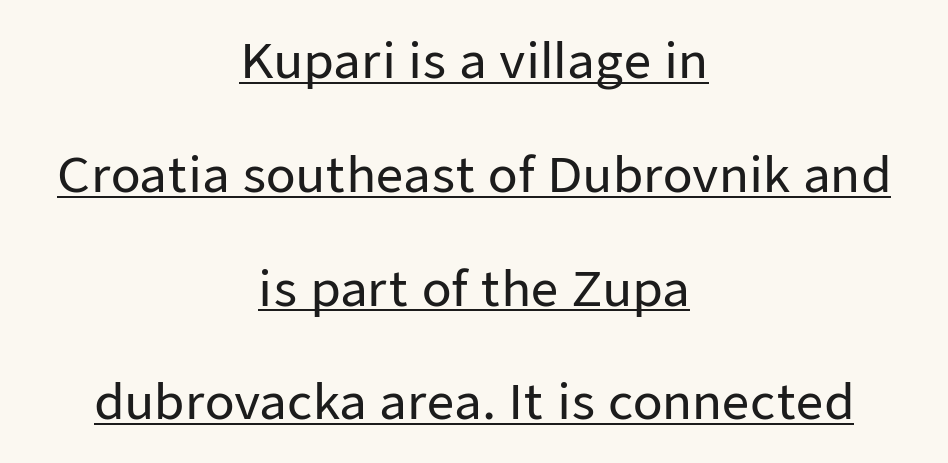
Q: Is the text italic (slanted)? A: No, it is upright.
Q: Is the typeface a serif or a sans-serif typeface? A: Sans-serif.
Q: Is the text underlined? A: Yes.
Q: How is the paragraph aligned? A: Centered.
Q: Is the spacing between letters normal or unusually wide? A: Normal.
Q: Is the spacing between lines tight, normal or loose? A: Loose.
Q: Width (condensed, normal, or wide)? A: Normal.
Q: Stroke contrast? A: Low.
Q: x-height? A: Medium.
Q: Monospaced? A: No.
